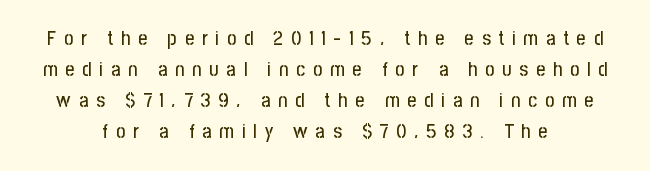
Does the leading feel generous? No, just average. In terms of letterspacing, this is a distinctly airy, spread setting. Tall strokes in this sample are plumb rather than angled. Words float on clear page, feet unadorned.
